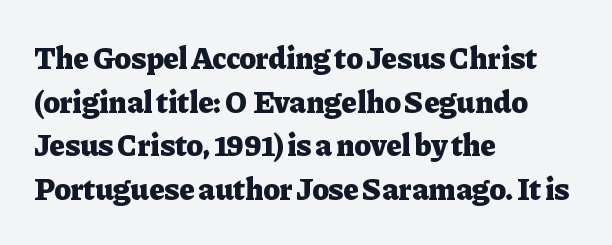
A typesetter would call this proportional, since set widths differ per character. In terms of weight, the rendering is a true, heavy bold. Rule under the text: the space is simply empty. Every row of glyphs begins at an identical x-position on the left. The vertical gap from one line to the next is medium.
